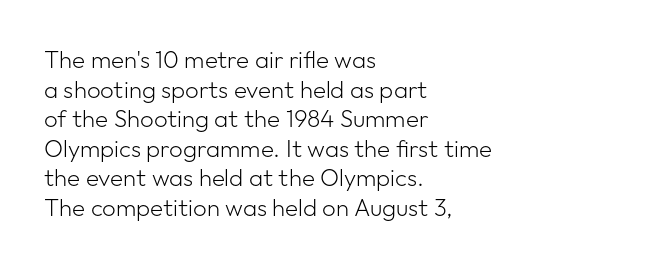
Q: Is the text bold? A: No.
Q: Is the text italic (slanted)? A: No, it is upright.
Q: Is the text underlined? A: No.
Q: How is the paragraph aligned? A: Left-aligned.
Q: Is the spacing between letters normal or unusually wide? A: Normal.
